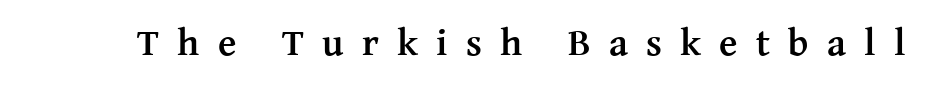
Q: Is the text bold? A: Yes.
Q: Is the text italic (slanted)? A: No, it is upright.
Q: Is the typeface a serif or a sans-serif typeface? A: Serif.
Q: Is the text underlined? A: No.
Q: Is the spacing between letters normal or unusually wide? A: Unusually wide.
Q: Width (condensed, normal, or wide)? A: Normal.
Q: Stroke contrast? A: Medium.
Q: x-height? A: Medium.
Q: Monospaced? A: No.
